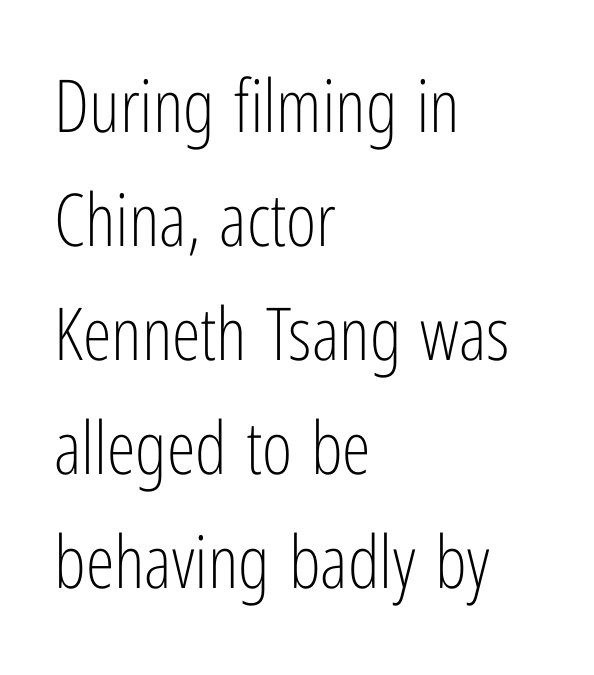
{"serif": "no", "italic": "no", "bold": "no", "weight": "light", "width": "condensed", "stroke_contrast": "low", "x_height": "medium", "monospaced": "no", "underline": "no", "align": "left", "line_spacing": "normal", "line_spacing_ratio": 1.56, "letter_spacing": "normal", "letter_spacing_em": 0.0, "glyph_px": 73}
